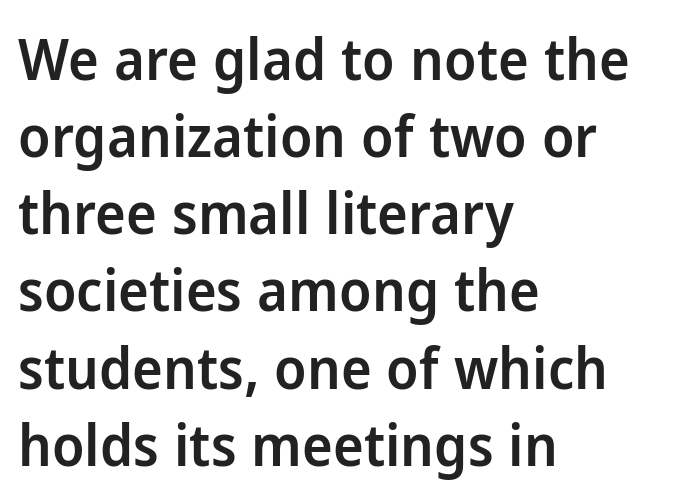
The strip under each line holds only bare page. The font family rendered here belongs to the sans-serif group. Posture: upright roman. Each letter keeps its own natural width here, so spacing adapts to shape. Stems and bowls a touch heavier than normal — semibold. A typesetter would call this leading conventional body-copy spacing.
